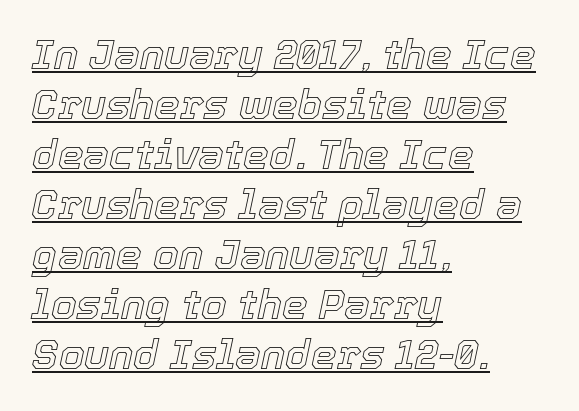
Q: Is the text italic (slanted)? A: Yes, it leans right by about 12 degrees.
Q: Is the text underlined? A: Yes.
Q: How is the paragraph aligned? A: Left-aligned.
Q: Is the spacing between letters normal or unusually wide? A: Normal.
Q: Width (condensed, normal, or wide)? A: Normal.
Q: x-height? A: Medium.
Q: Monospaced? A: No.
